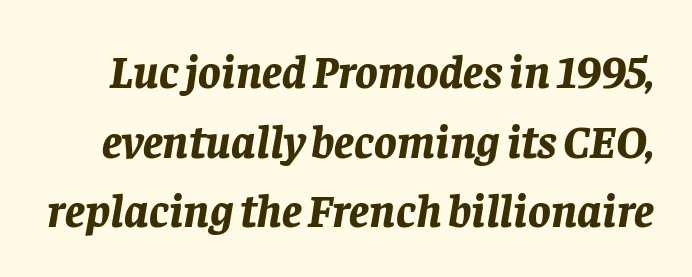
Q: Is the text bold? A: Yes.
Q: Is the text italic (slanted)? A: Yes, it leans right by about 8 degrees.
Q: Is the text underlined? A: No.
Q: Is the spacing between letters normal or unusually wide? A: Normal.
Q: Is the spacing between lines tight, normal or loose? A: Normal.
Q: Width (condensed, normal, or wide)? A: Normal.
Q: Stroke contrast? A: Low.
Q: x-height? A: Large.
Q: Monospaced? A: No.
